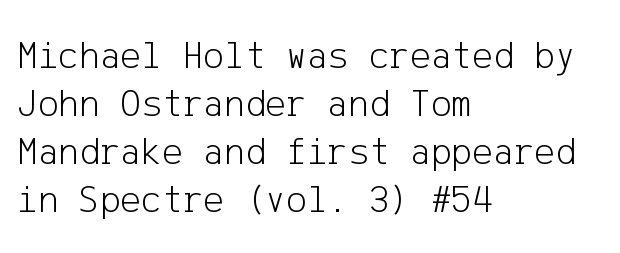
The image shows 39 px light sans-serif type, upright; set left-aligned, line spacing 1.23x, normal letter spacing, not underlined; low stroke contrast and a medium x-height.
